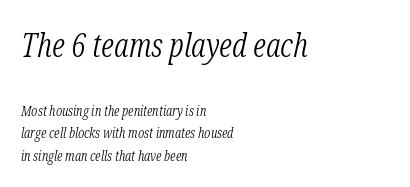
The paragraph shown leans on its left margin. You get the large type first, then a drop to smaller type. One glance says typical: line gaps are just what's usual. Check the space under the baseline: it is left empty. Compared with a typical body face, this is equally light or lighter still.
